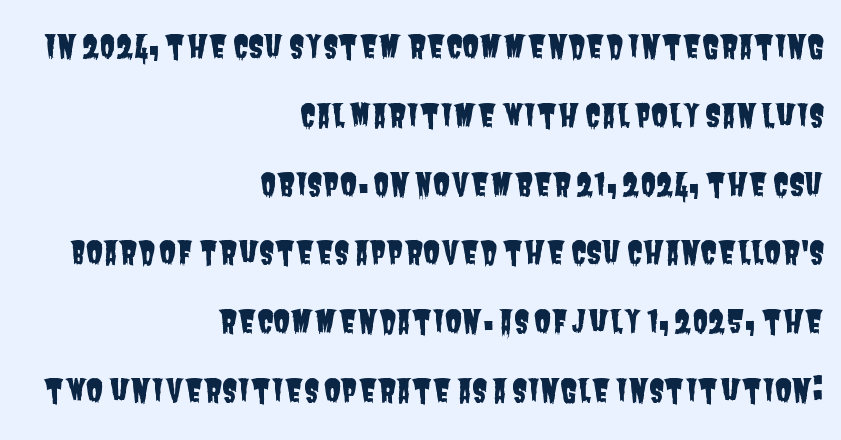
The image shows 31 px condensed sans-serif type; set right-aligned, loose line spacing (2.22x), normal letter spacing, not underlined; low stroke contrast and a large x-height.
